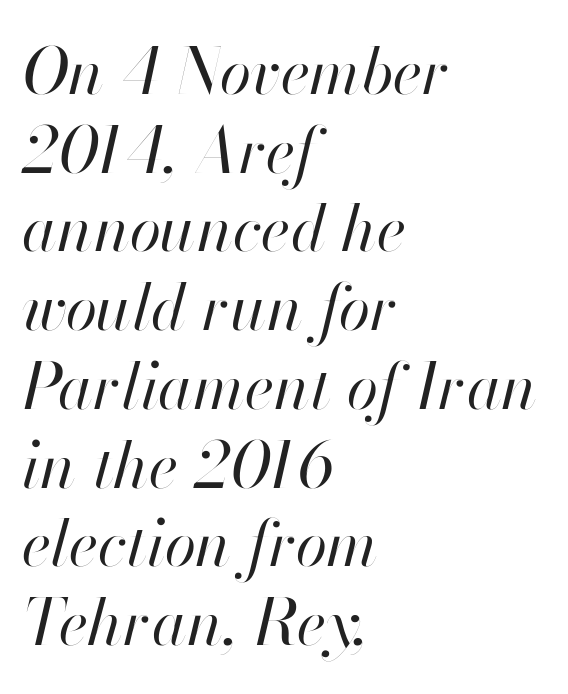
The image shows 64 px regular-weight type, italic (leaning right); set left-aligned, line spacing 1.23x, normal letter spacing, not underlined; high stroke contrast and a small x-height.
